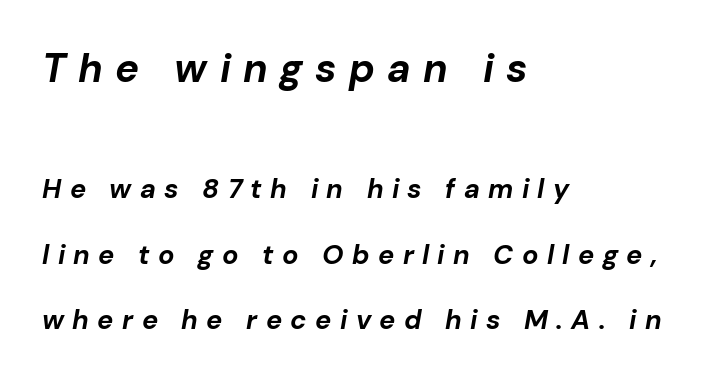
The image shows 40 px bold type, italic (leaning right); set left-aligned, loose line spacing (2.43x), unusually wide letter spacing (+0.31 em), not underlined; the first (top) block is 1.48x larger; low stroke contrast and a medium x-height.
